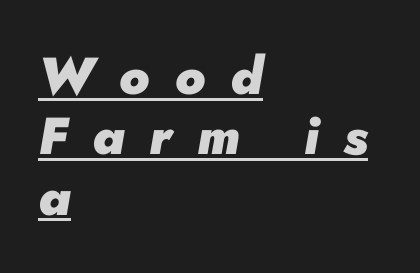
Q: Is the text bold? A: Yes.
Q: Is the text italic (slanted)? A: Yes, it leans right by about 10 degrees.
Q: Is the text underlined? A: Yes.
Q: How is the paragraph aligned? A: Left-aligned.
Q: Is the spacing between letters normal or unusually wide? A: Unusually wide.
Q: Width (condensed, normal, or wide)? A: Normal.
Q: Stroke contrast? A: Low.
Q: x-height? A: Small.
Q: Monospaced? A: No.
